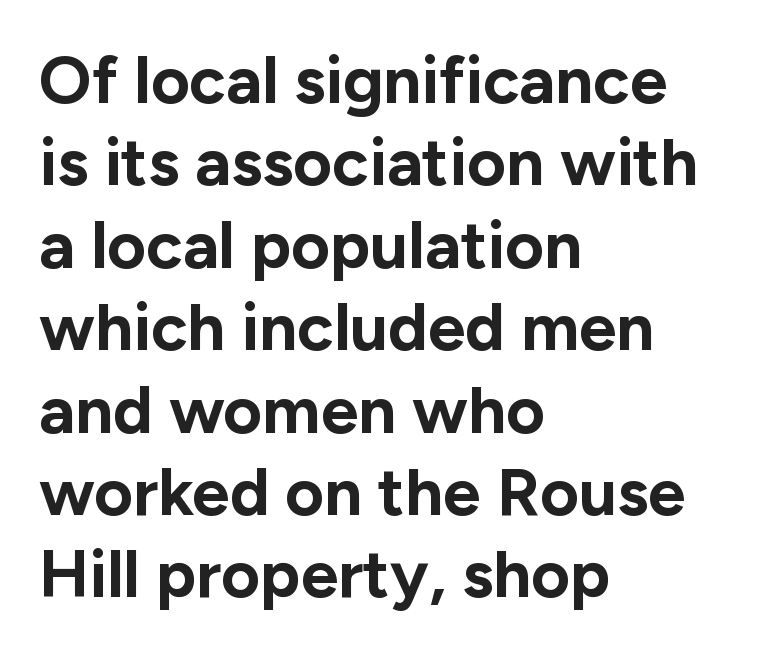
The image shows 67 px bold sans-serif type, upright; set left-aligned, line spacing 1.23x, normal letter spacing, not underlined; low stroke contrast and a medium x-height.
